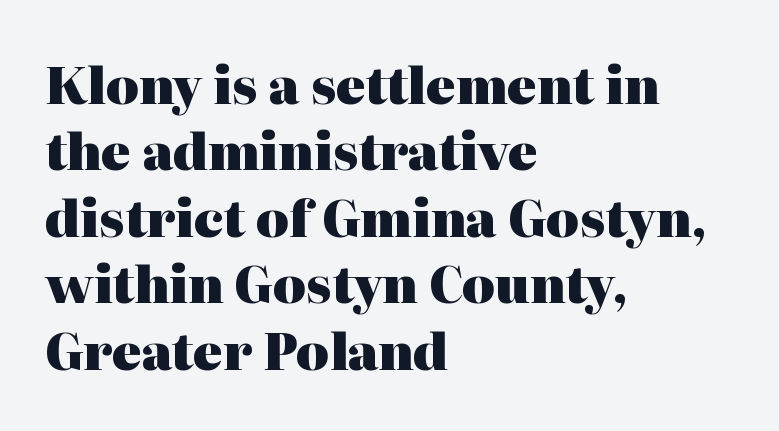
The image shows 50 px heavy serif type, upright; set left-aligned, normal line spacing (1.33x), normal letter spacing, not underlined; high stroke contrast and a medium x-height.
